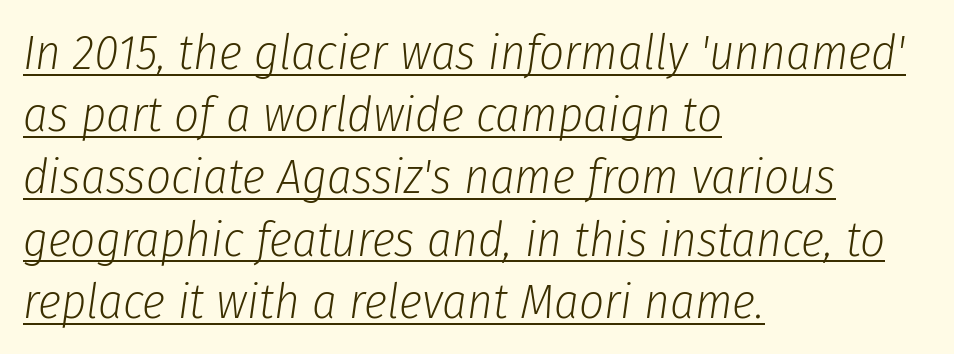
{"italic": "yes", "lean": "right", "slant_degrees": 8, "bold": "no", "weight": "light", "width": "condensed", "stroke_contrast": "low", "x_height": "medium", "monospaced": "no", "underline": "yes", "align": "left", "line_spacing": "normal", "line_spacing_ratio": 1.27, "letter_spacing": "normal", "letter_spacing_em": 0.0, "glyph_px": 49}
